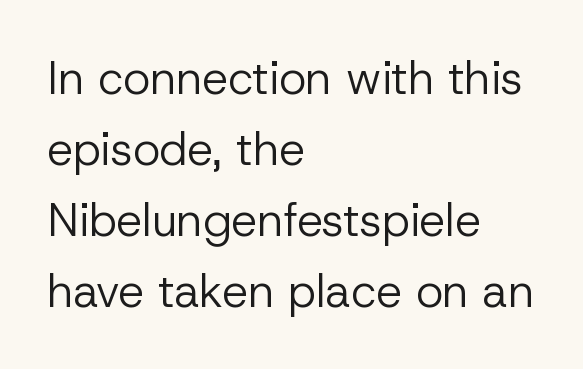
Which margin do the lines hug? The left one — the right edge is uneven. Look at the bottom of the vertical strokes: they stop flat, with no serifs. The baseline area is clear. The vertical gap from one line to the next is medium. Tracking here is standard; glyphs follow each other at the usual distance. Italic? Not at all — the glyphs are vertical.
